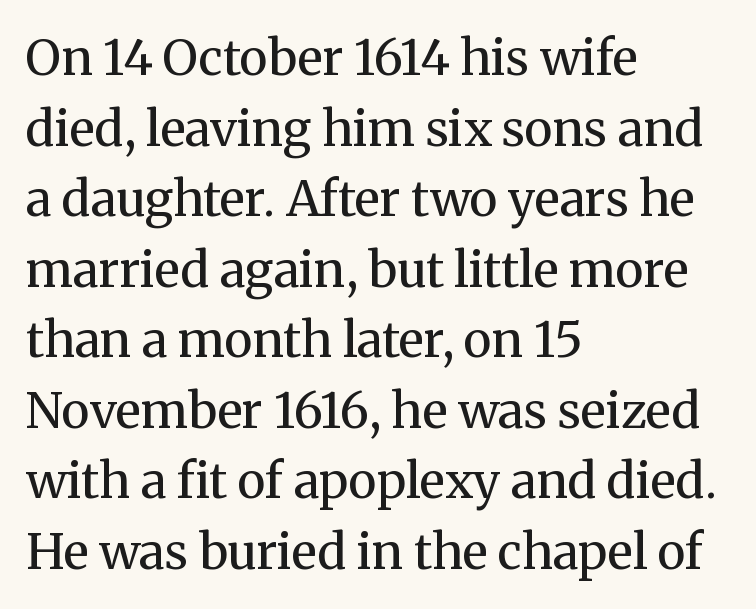
The image shows 49 px regular-weight serif type, upright; set left-aligned, normal line spacing (1.44x), normal letter spacing, not underlined; medium stroke contrast and a medium x-height.
